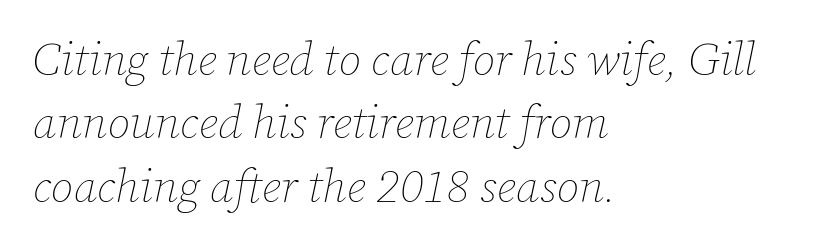
{"italic": "yes", "lean": "right", "slant_degrees": 12, "bold": "no", "weight": "thin", "width": "normal", "stroke_contrast": "low", "x_height": "medium", "monospaced": "no", "underline": "no", "align": "left", "line_spacing": "normal", "line_spacing_ratio": 1.38, "letter_spacing": "normal", "letter_spacing_em": 0.0, "glyph_px": 46}
